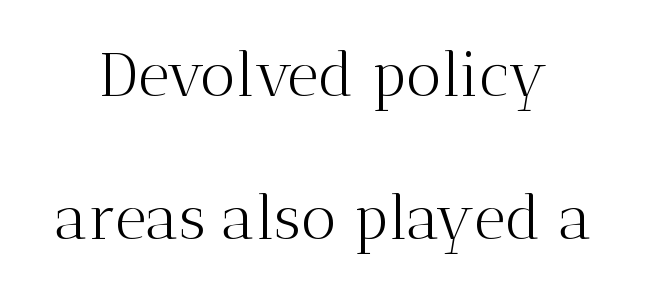
Q: Is the text bold? A: No.
Q: Is the text italic (slanted)? A: No, it is upright.
Q: Is the typeface a serif or a sans-serif typeface? A: Serif.
Q: Is the text underlined? A: No.
Q: Is the spacing between letters normal or unusually wide? A: Normal.
Q: Is the spacing between lines tight, normal or loose? A: Loose.
Q: Width (condensed, normal, or wide)? A: Normal.
Q: Stroke contrast? A: Medium.
Q: x-height? A: Medium.
Q: Monospaced? A: No.
